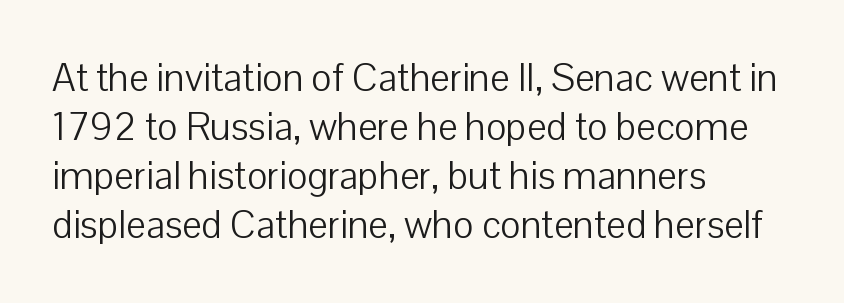
Q: Is the text bold? A: No.
Q: Is the text italic (slanted)? A: No, it is upright.
Q: Is the typeface a serif or a sans-serif typeface? A: Sans-serif.
Q: Is the text underlined? A: No.
Q: How is the paragraph aligned? A: Left-aligned.
Q: Is the spacing between letters normal or unusually wide? A: Normal.
Q: Is the spacing between lines tight, normal or loose? A: Normal.
Q: Width (condensed, normal, or wide)? A: Normal.
Q: Stroke contrast? A: Low.
Q: x-height? A: Medium.
Q: Monospaced? A: No.
